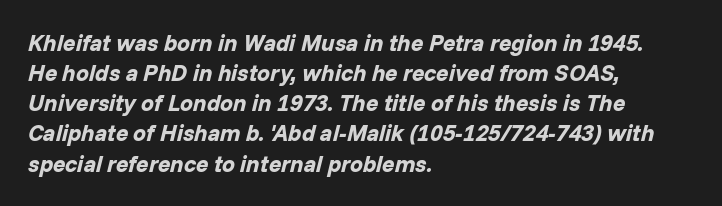
The lines sit at an ordinary, default distance from one another. The passage shown is emphatically bold. Honestly, there is no underline to notice here at all. Caption: standard tracking, unaltered.
